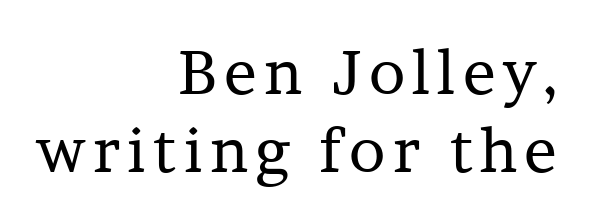
{"serif": "yes", "italic": "no", "bold": "no", "weight": "regular", "width": "normal", "stroke_contrast": "low", "x_height": "medium", "monospaced": "no", "underline": "no", "align": "right", "line_spacing": "normal", "line_spacing_ratio": 1.28, "glyph_px": 61}
